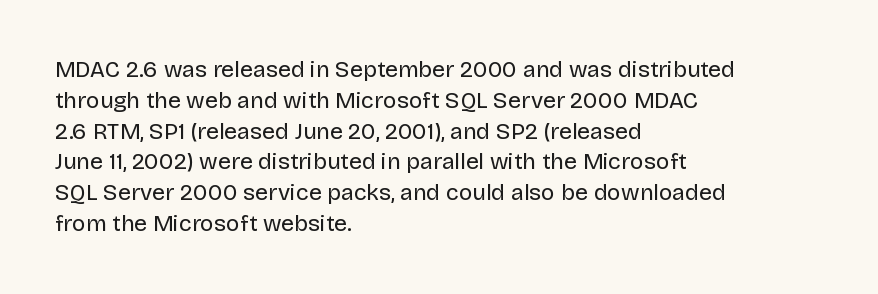
Descenders are the only things crossing below the line. The font sits on the lighter half of the weight spectrum, regular included. Does the copy run flush right? No — it runs flush left. Vertically, the passage feels balanced, rows spaced as you'd expect.
